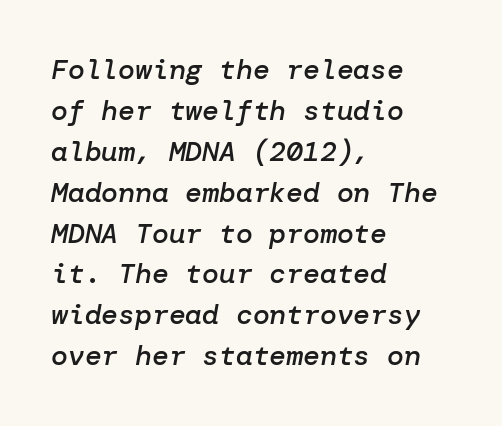
{"italic": "yes", "lean": "right", "slant_degrees": 10, "bold": "semi", "weight": "semibold", "width": "normal", "stroke_contrast": "low", "x_height": "medium", "underline": "no", "align": "left", "line_spacing": "normal", "line_spacing_ratio": 1.46, "letter_spacing": "normal", "letter_spacing_em": 0.0, "glyph_px": 28}
